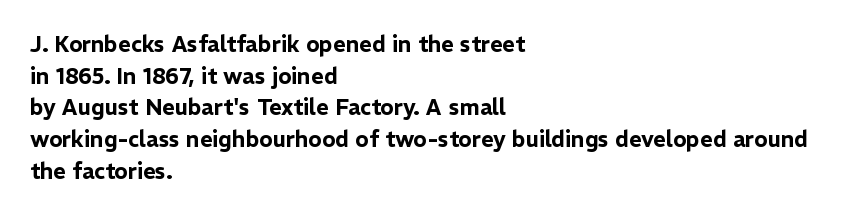
{"italic": "no", "underline": "no", "align": "left", "line_spacing": "normal", "line_spacing_ratio": 1.44, "letter_spacing": "normal", "letter_spacing_em": 0.0, "glyph_px": 22}
